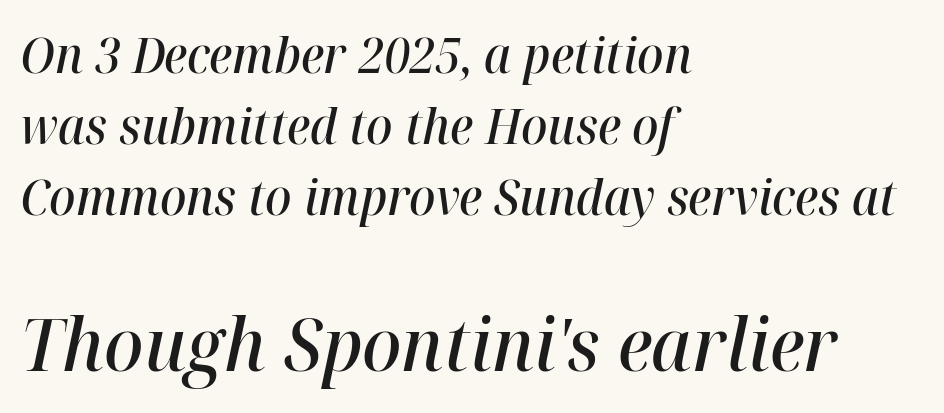
Q: Is the text bold? A: Semi-bold.
Q: Is the text italic (slanted)? A: Yes, it leans right by about 12 degrees.
Q: Is the text underlined? A: No.
Q: How is the paragraph aligned? A: Left-aligned.
Q: Is the spacing between letters normal or unusually wide? A: Normal.
Q: Is the spacing between lines tight, normal or loose? A: Normal.
Q: Which block of text is set in a larger size, the first (top) or the second (bottom)? A: The second (bottom) one.
Q: Width (condensed, normal, or wide)? A: Normal.
Q: Stroke contrast? A: High.
Q: x-height? A: Medium.
Q: Monospaced? A: No.
